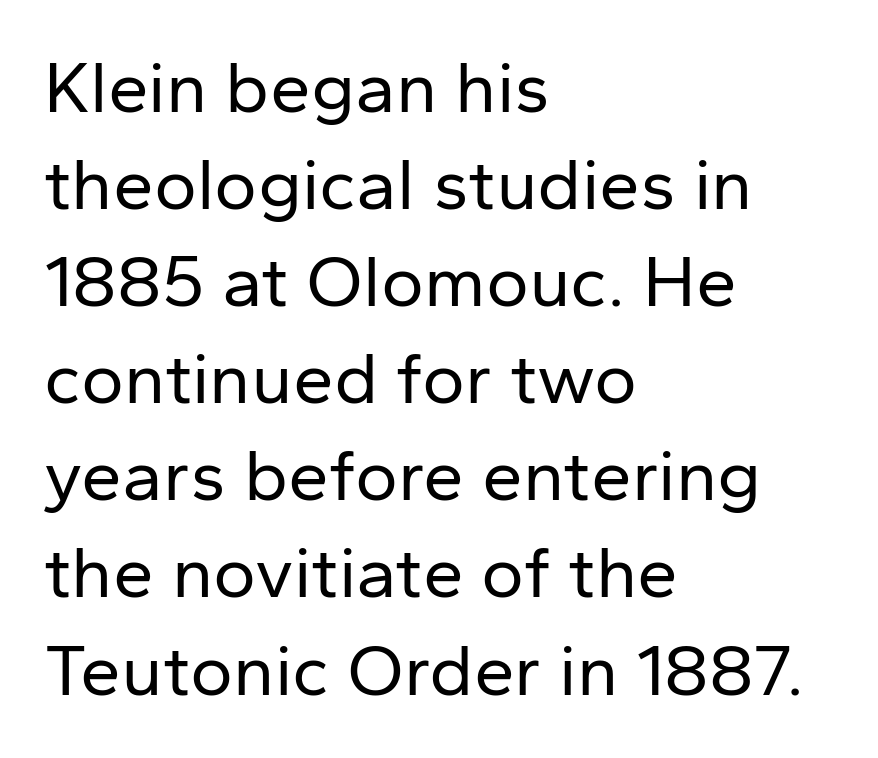
The image shows 73 px regular-weight sans-serif type, upright; set left-aligned, normal line spacing (1.33x), normal letter spacing, not underlined; low stroke contrast and a medium x-height.
